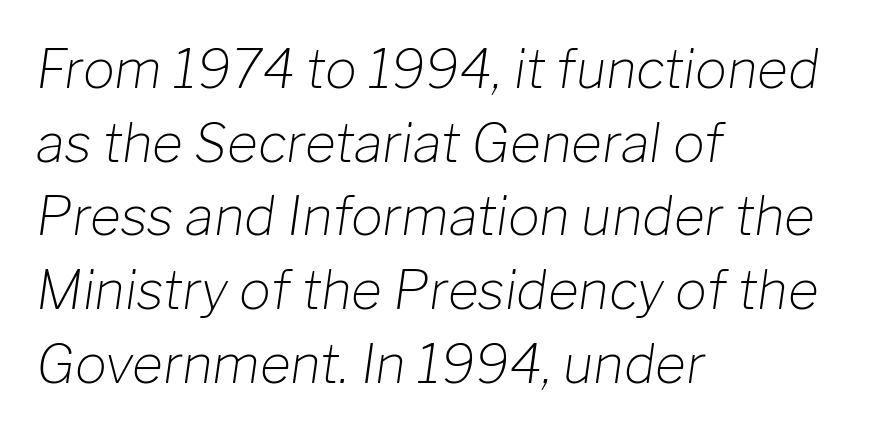
{"italic": "yes", "lean": "right", "slant_degrees": 8, "bold": "no", "weight": "light", "width": "normal", "stroke_contrast": "low", "x_height": "medium", "monospaced": "no", "underline": "no", "align": "left", "line_spacing": "normal", "line_spacing_ratio": 1.39, "letter_spacing": "normal", "letter_spacing_em": 0.0, "glyph_px": 53}
